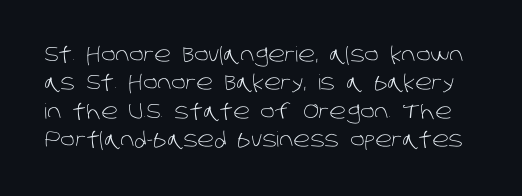
Q: Is the text bold? A: No.
Q: Is the text underlined? A: No.
Q: Is the spacing between letters normal or unusually wide? A: Normal.
Q: Is the spacing between lines tight, normal or loose? A: Normal.
